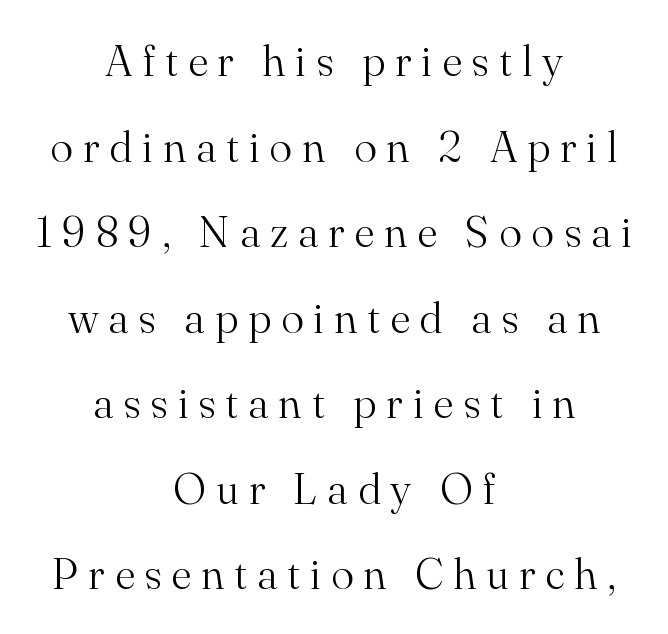
The image shows 43 px light serif type, upright; set centered, loose line spacing (1.99x), unusually wide letter spacing (+0.23 em), not underlined; medium stroke contrast and a small x-height.
